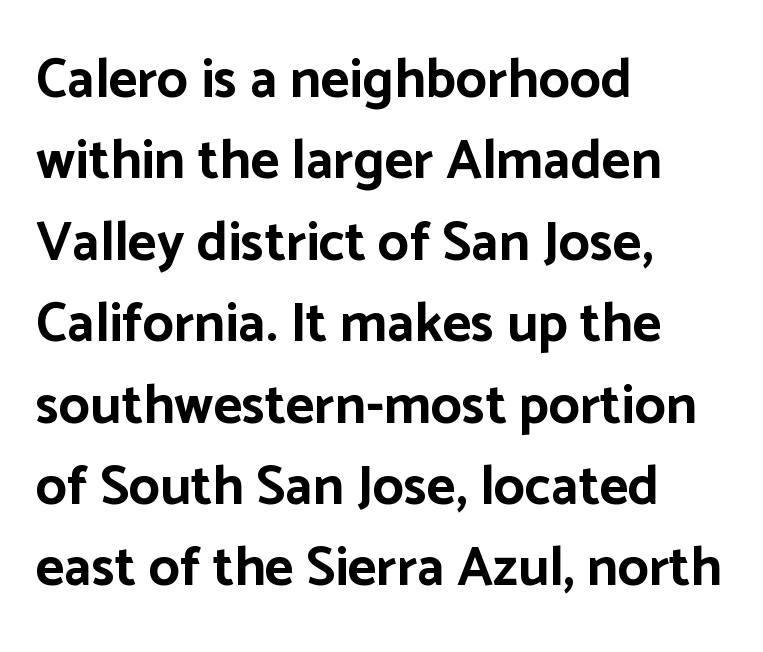
The image shows 55 px bold sans-serif type, upright; set left-aligned, normal line spacing (1.48x), normal letter spacing, not underlined; low stroke contrast and a medium x-height.
